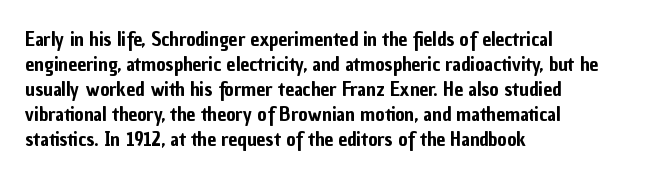
{"italic": "no", "underline": "no", "align": "left", "line_spacing": "normal", "line_spacing_ratio": 1.25, "letter_spacing": "normal", "letter_spacing_em": 0.0, "glyph_px": 20}
